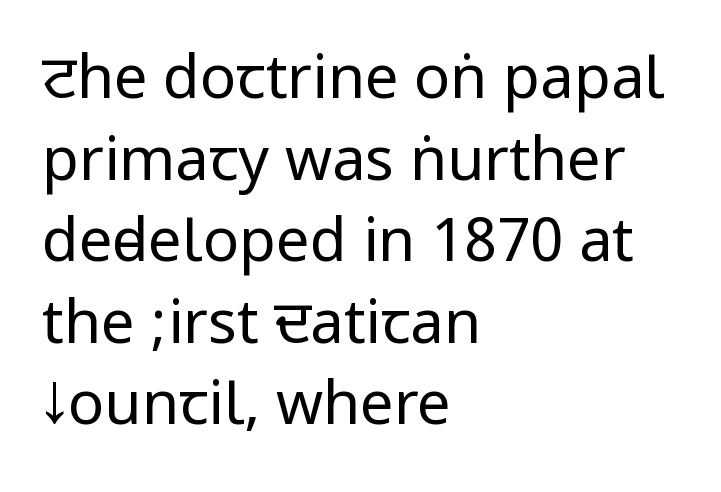
Reading down the block, your eye returns to a fixed left position each line. A normal amount of white space separates one row of letters from the next. Each row of text sits above clean, open space. The tracking reads as untouched default to a designer's eye. Unlike a traditional serif, this face leaves its strokes unadorned. Posture: straight, roman, zero tilt.
